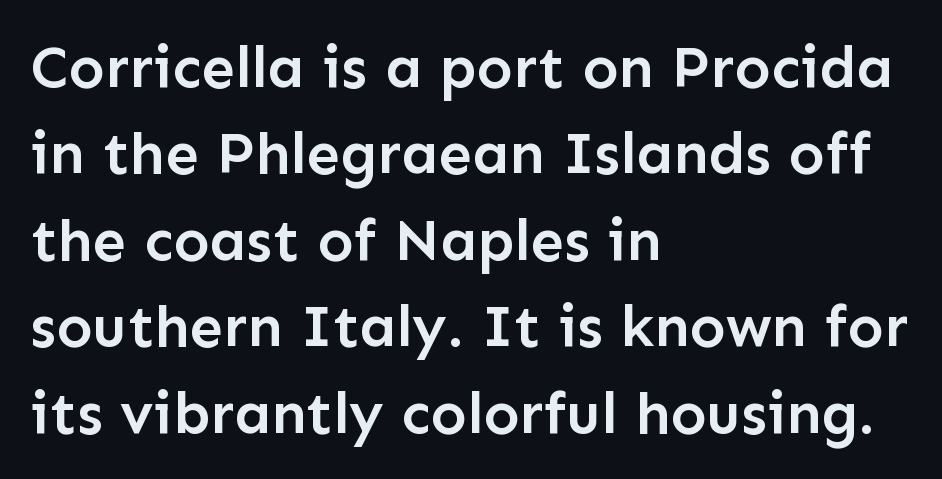
The passage shown is typed in a proportional face where columns would drift. Baseline-to-baseline distance is the conventional proportion of letter height. Look at the bottom of the vertical strokes: they stop flat, with no serifs. Weight: semibold (demi). Observe the ordinary spacing: letters are neighbours, not strangers.
